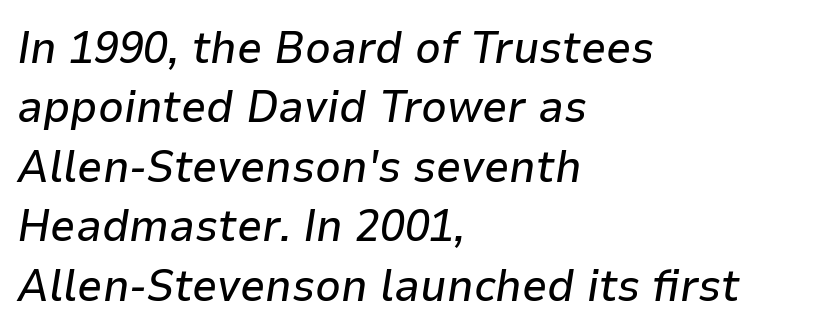
The image shows 45 px text type, italic (leaning right); set left-aligned, normal line spacing (1.32x), normal letter spacing, not underlined; low stroke contrast and a medium x-height.
